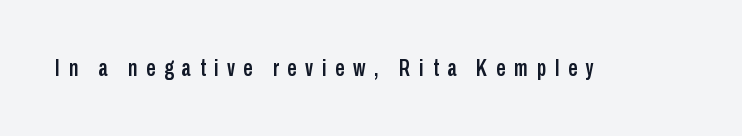
{"italic": "no", "underline": "no", "letter_spacing": "wide", "letter_spacing_em": 0.38, "glyph_px": 23}
